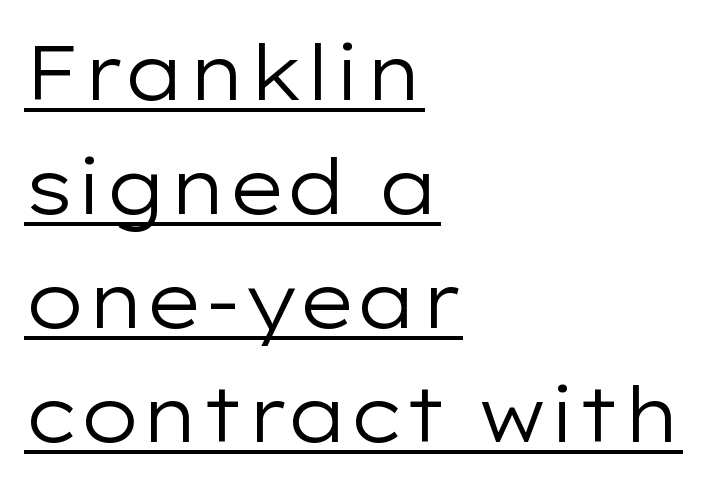
The image shows 76 px regular-weight, wide sans-serif type, upright; set left-aligned, normal line spacing (1.5x), normal letter spacing, underlined; low stroke contrast and a medium x-height.
